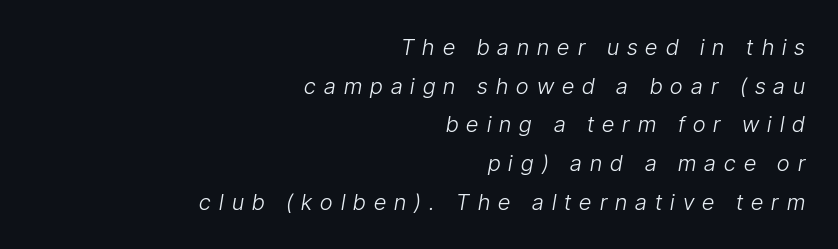
Think standard paragraph weight, or any step lighter than that. In terms of posture, this sample is oblique. Compared with a flush-left layout, this one pins lines to the opposite, right side. The horizontal fit of the characters is loose and conspicuously gappy.
